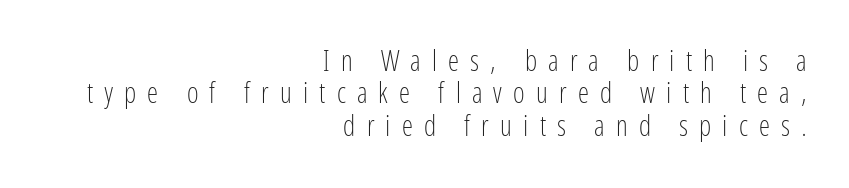
Spacing verdict: proportional, widths tailored to each character. The type sits square on the baseline with zero lean. In terms of letterspacing, this is a distinctly airy, spread setting. Counters stay open thanks to moderate or lighter strokes.
